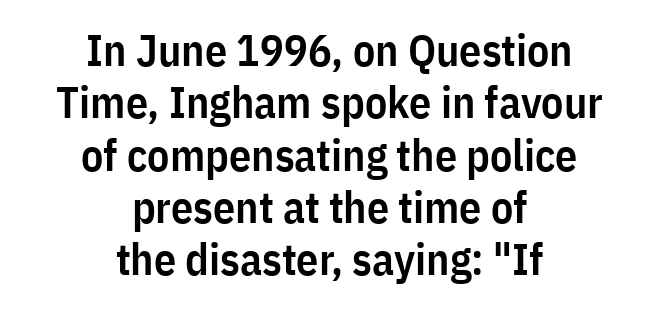
Q: Is the text bold? A: Semi-bold.
Q: Is the text italic (slanted)? A: No, it is upright.
Q: Is the typeface a serif or a sans-serif typeface? A: Sans-serif.
Q: Is the text underlined? A: No.
Q: How is the paragraph aligned? A: Centered.
Q: Is the spacing between letters normal or unusually wide? A: Normal.
Q: Width (condensed, normal, or wide)? A: Condensed.
Q: Stroke contrast? A: Low.
Q: x-height? A: Medium.
Q: Monospaced? A: No.
